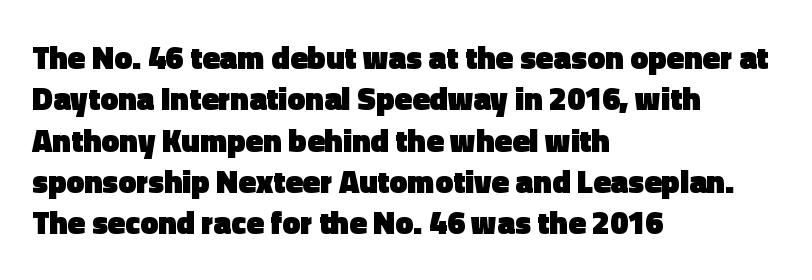
The typesetter chose a ragged-right arrangement here. Just letters on the line, the space beneath them empty. Is there much room between lines? A standard amount, neither cramped nor airy. No feet cap the strokes, marking this as sans-serif type.
